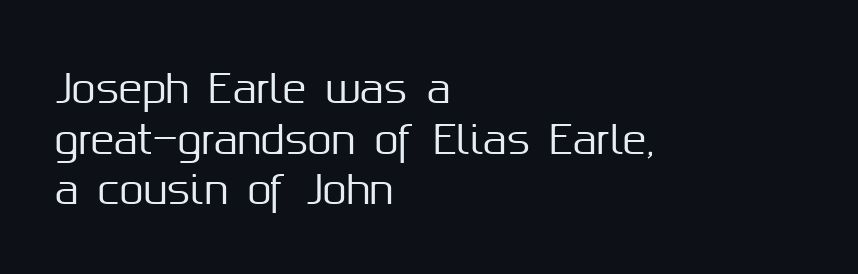
{"serif": "no", "italic": "no", "width": "normal", "stroke_contrast": "medium", "x_height": "medium", "monospaced": "no", "underline": "no", "align": "left", "line_spacing": "normal", "line_spacing_ratio": 1.3, "letter_spacing": "normal", "letter_spacing_em": 0.0, "glyph_px": 39}
